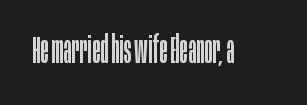
Q: Is the text bold? A: No.
Q: Is the text italic (slanted)? A: No, it is upright.
Q: Is the typeface a serif or a sans-serif typeface? A: Sans-serif.
Q: Is the text underlined? A: No.
Q: Is the spacing between letters normal or unusually wide? A: Normal.
Q: Width (condensed, normal, or wide)? A: Condensed.
Q: Stroke contrast? A: Low.
Q: x-height? A: Large.
Q: Monospaced? A: No.
